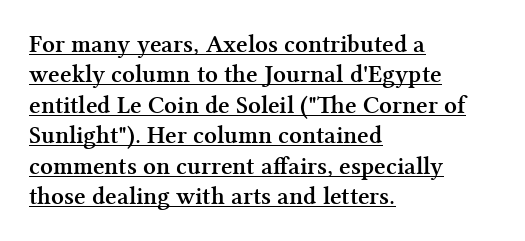
{"italic": "no", "bold": "yes", "underline": "yes", "align": "left", "line_spacing_ratio": 1.22, "letter_spacing": "normal", "letter_spacing_em": 0.0, "glyph_px": 25}
